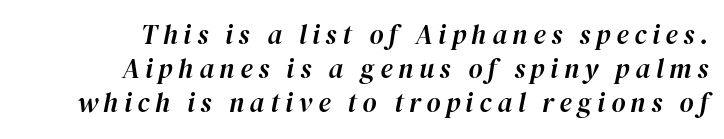
The text block is weighted toward the right margin, trailing off unevenly leftward. In terms of posture, this sample is oblique. The type is letterspaced generously, with wide tracking. Check the space under the baseline: it is left empty. Vertical spacing — default.
